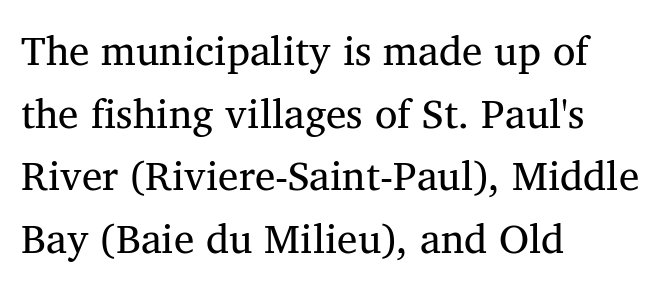
The image shows 41 px regular-weight serif type, upright; set left-aligned, normal line spacing (1.53x), normal letter spacing, not underlined; medium stroke contrast and a medium x-height.
